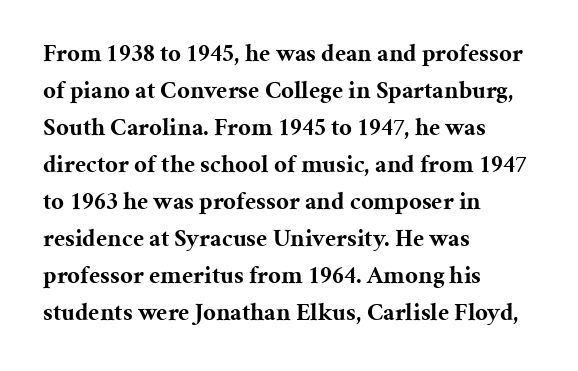
The image shows 25 px bold type, upright; set left-aligned, normal line spacing (1.48x), normal letter spacing, not underlined.
